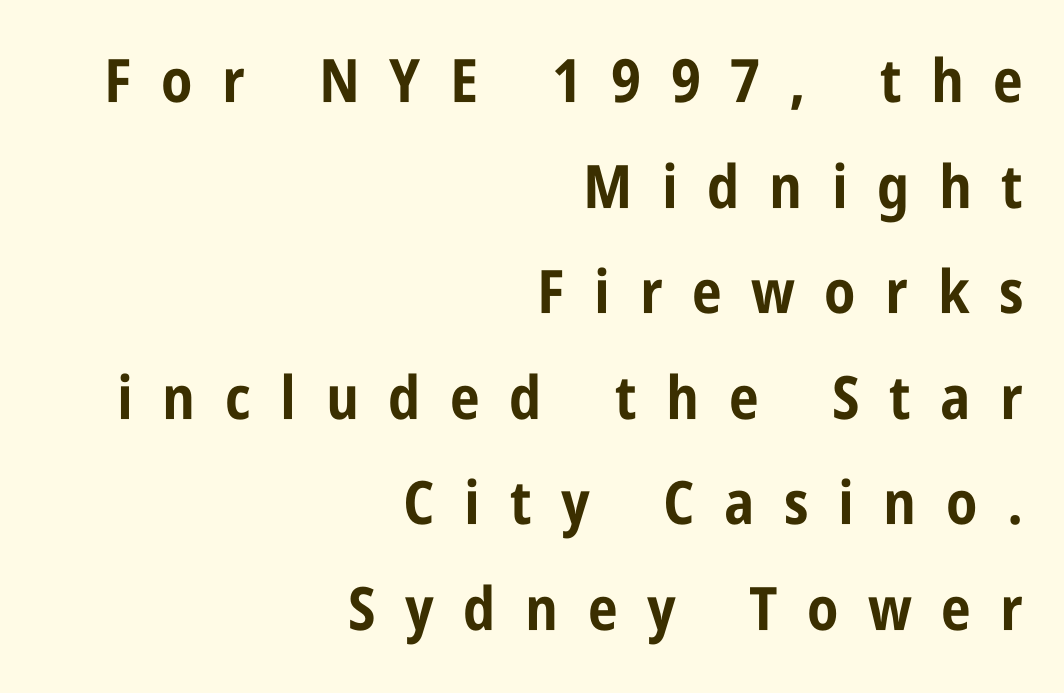
All the whitespace from short lines collects on the left. Just letters on the line, the space beneath them empty. What stands out about the letter spacing? Its width — letters are far apart. You can tell it's not italic because the verticals are truly vertical.
